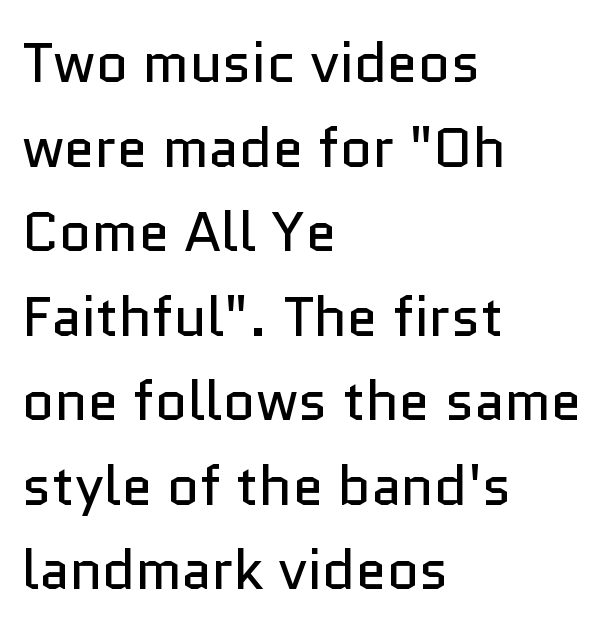
The image shows 56 px regular-weight sans-serif type, upright; set left-aligned, normal line spacing (1.51x), normal letter spacing, not underlined; low stroke contrast and a medium x-height.
